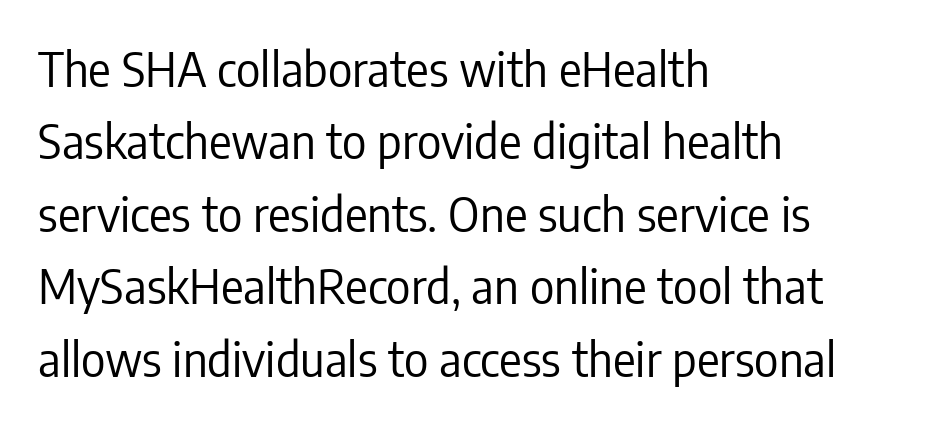
Q: Is the text bold? A: No.
Q: Is the text italic (slanted)? A: No, it is upright.
Q: Is the typeface a serif or a sans-serif typeface? A: Sans-serif.
Q: Is the text underlined? A: No.
Q: How is the paragraph aligned? A: Left-aligned.
Q: Is the spacing between letters normal or unusually wide? A: Normal.
Q: Is the spacing between lines tight, normal or loose? A: Normal.
Q: Width (condensed, normal, or wide)? A: Condensed.
Q: Stroke contrast? A: Low.
Q: x-height? A: Medium.
Q: Monospaced? A: No.
